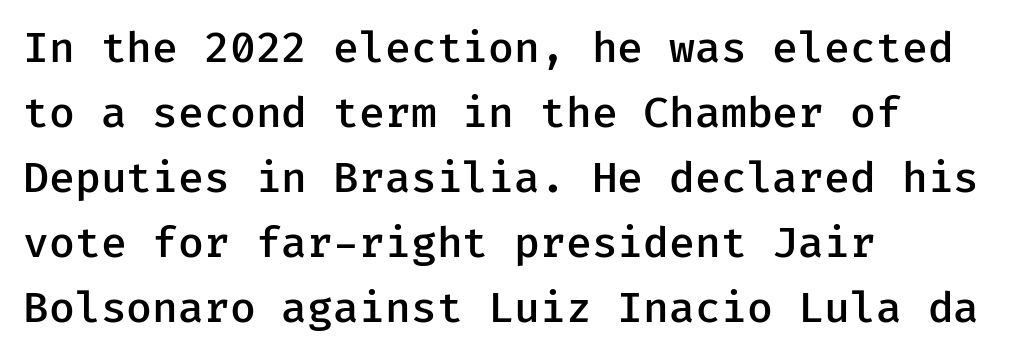
The image shows 42 px semibold sans-serif type, upright; set left-aligned, normal line spacing (1.55x), normal letter spacing, not underlined; low stroke contrast and a medium x-height.
